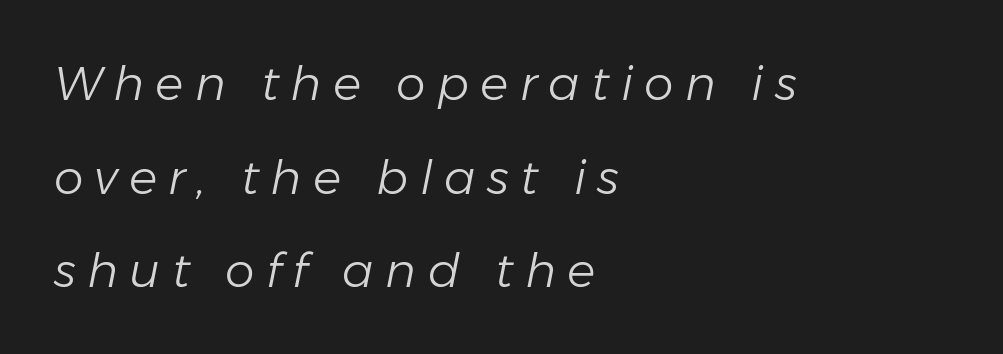
The image shows 47 px light type, italic (leaning right); set left-aligned, loose line spacing (1.99x), unusually wide letter spacing (+0.24 em), not underlined; low stroke contrast and a medium x-height.
